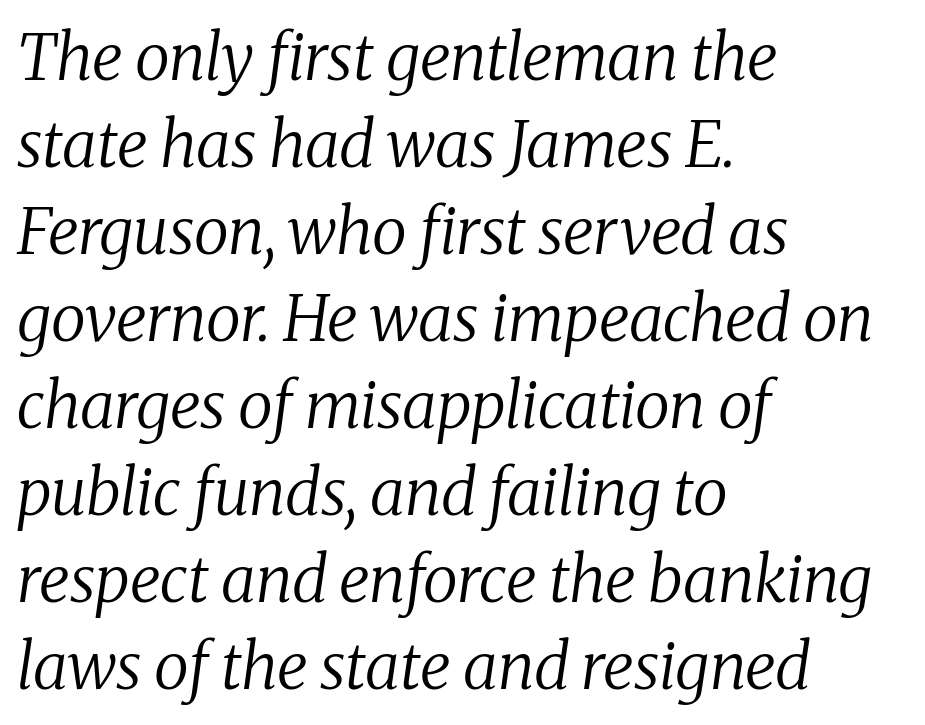
{"serif": "yes", "italic": "yes", "lean": "right", "slant_degrees": 8, "bold": "no", "weight": "regular", "width": "normal", "stroke_contrast": "medium", "x_height": "medium", "monospaced": "no", "underline": "no", "align": "left", "line_spacing": "normal", "line_spacing_ratio": 1.36, "letter_spacing": "normal", "letter_spacing_em": 0.0, "glyph_px": 64}
